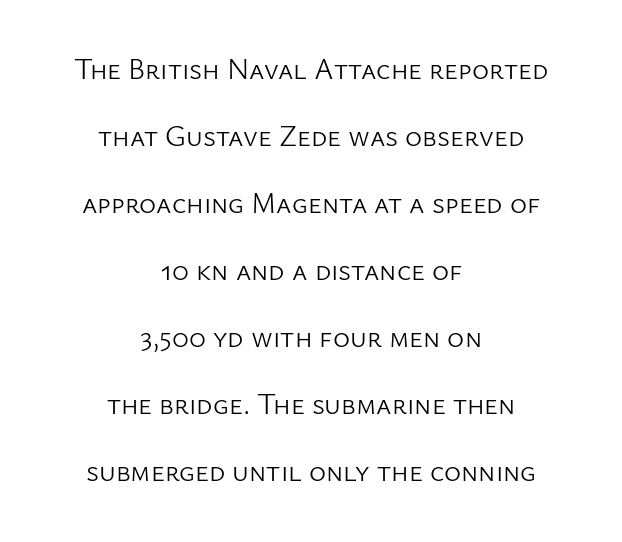
Q: Is the text bold? A: No.
Q: Is the text italic (slanted)? A: No, it is upright.
Q: Is the typeface a serif or a sans-serif typeface? A: Sans-serif.
Q: Is the text underlined? A: No.
Q: How is the paragraph aligned? A: Centered.
Q: Is the spacing between letters normal or unusually wide? A: Normal.
Q: Is the spacing between lines tight, normal or loose? A: Loose.
Q: Width (condensed, normal, or wide)? A: Normal.
Q: Stroke contrast? A: Low.
Q: x-height? A: Medium.
Q: Monospaced? A: No.
